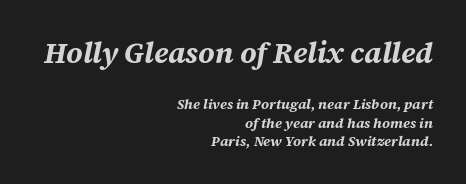
{"italic": "yes", "lean": "right", "slant_degrees": 12, "bold": "yes", "weight": "bold", "width": "normal", "stroke_contrast": "medium", "x_height": "large", "monospaced": "no", "underline": "no", "align": "right", "line_spacing": "normal", "line_spacing_ratio": 1.31, "letter_spacing": "normal", "letter_spacing_em": 0.0, "larger_block": "first", "size_ratio": 2.07, "glyph_px": 29}
